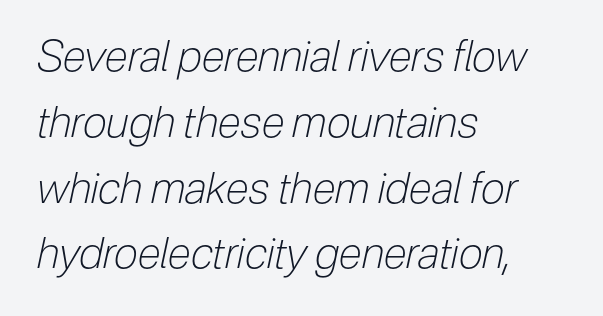
A typesetter would call this proportional, since set widths differ per character. Look at the tracking — it's just the regular setting, nothing added. Any mark beneath the type? The region is blank. Designer's note — italics engaged. Normally led — the rows are evenly, conventionally spaced. The compositor pushed each line to the left boundary.
